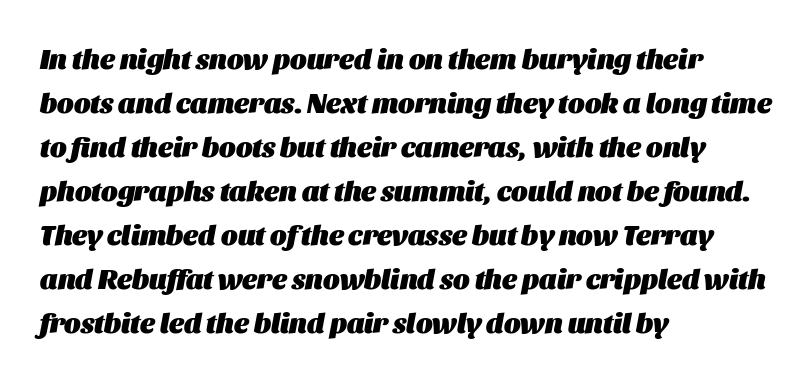
Q: Is the text bold? A: Yes.
Q: Is the text italic (slanted)? A: Yes, it leans right by about 11 degrees.
Q: Is the text underlined? A: No.
Q: How is the paragraph aligned? A: Left-aligned.
Q: Is the spacing between letters normal or unusually wide? A: Normal.
Q: Is the spacing between lines tight, normal or loose? A: Normal.
Q: Width (condensed, normal, or wide)? A: Normal.
Q: Stroke contrast? A: Medium.
Q: x-height? A: Large.
Q: Monospaced? A: No.
